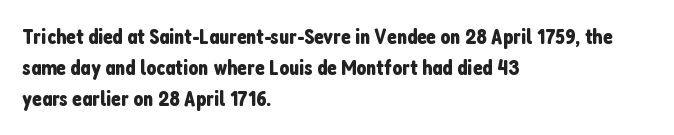
{"italic": "no", "underline": "no", "align": "left", "line_spacing": "normal", "line_spacing_ratio": 1.41, "letter_spacing": "normal", "letter_spacing_em": 0.0, "glyph_px": 22}
